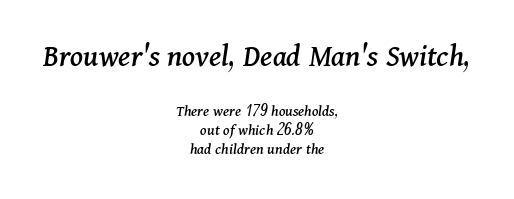
The image shows 32 px serif type, italic (leaning right); set centered, line spacing 1.18x, normal letter spacing, not underlined; the first (top) block is 2.0x larger; medium stroke contrast and a medium x-height.
